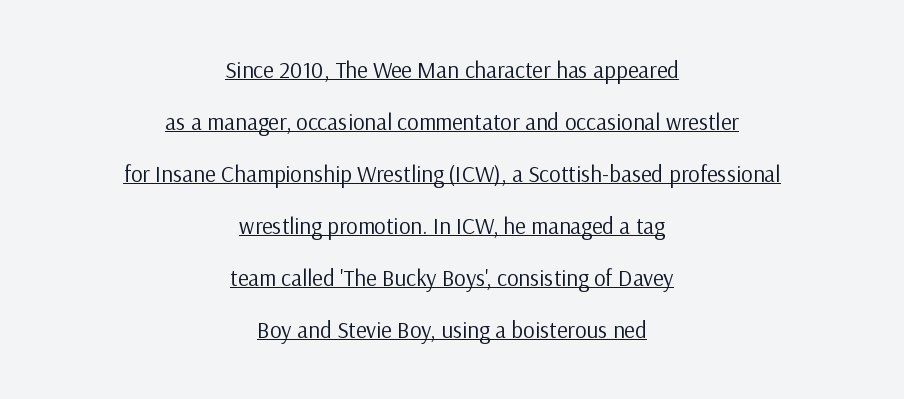
Q: Is the text bold? A: No.
Q: Is the text italic (slanted)? A: No, it is upright.
Q: Is the text underlined? A: Yes.
Q: How is the paragraph aligned? A: Centered.
Q: Is the spacing between letters normal or unusually wide? A: Normal.
Q: Is the spacing between lines tight, normal or loose? A: Loose.
